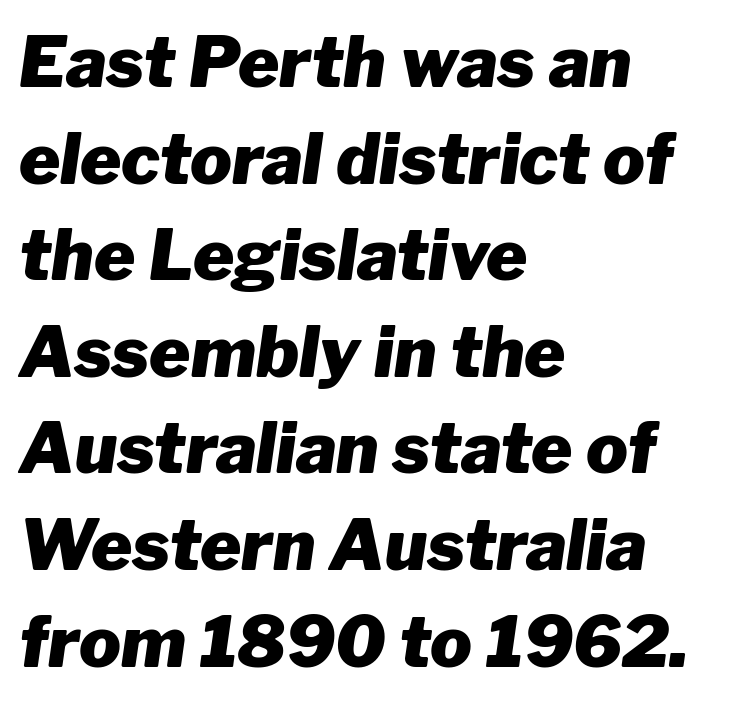
Q: Is the text bold? A: Yes.
Q: Is the text italic (slanted)? A: Yes, it leans right by about 8 degrees.
Q: Is the text underlined? A: No.
Q: How is the paragraph aligned? A: Left-aligned.
Q: Is the spacing between letters normal or unusually wide? A: Normal.
Q: Is the spacing between lines tight, normal or loose? A: Normal.
Q: Width (condensed, normal, or wide)? A: Normal.
Q: Stroke contrast? A: Low.
Q: x-height? A: Medium.
Q: Monospaced? A: No.
